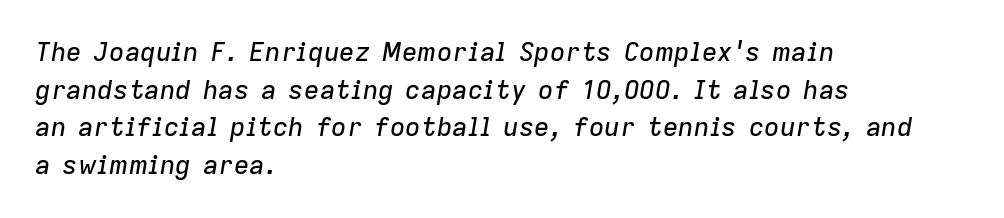
What stands out about the letter spacing? Nothing — it is the standard amount. Line starts are locked; line ends wander. Each row of text sits above clean, open space. Yep, that's italic — everything's leaning. The space between consecutive lines is moderate.
